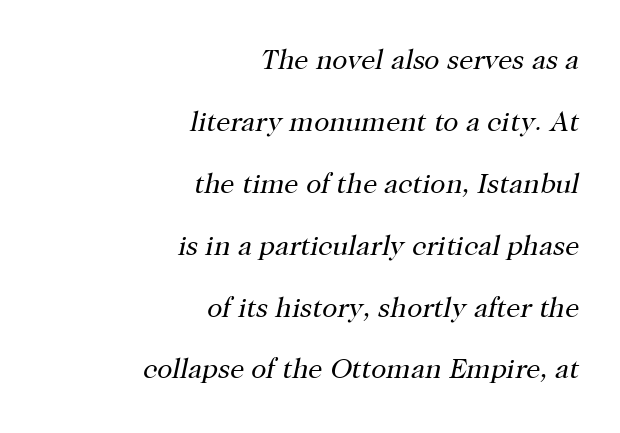
Q: Is the text bold? A: No.
Q: Is the text italic (slanted)? A: Yes, it leans right by about 12 degrees.
Q: Is the typeface a serif or a sans-serif typeface? A: Serif.
Q: Is the text underlined? A: No.
Q: How is the paragraph aligned? A: Right-aligned.
Q: Is the spacing between letters normal or unusually wide? A: Normal.
Q: Is the spacing between lines tight, normal or loose? A: Loose.
Q: Width (condensed, normal, or wide)? A: Normal.
Q: Stroke contrast? A: High.
Q: x-height? A: Medium.
Q: Monospaced? A: No.
